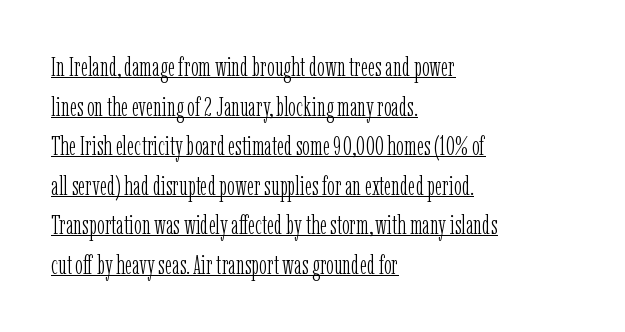
The image shows 26 px text type, upright; set left-aligned, normal line spacing (1.52x), normal letter spacing, underlined.
